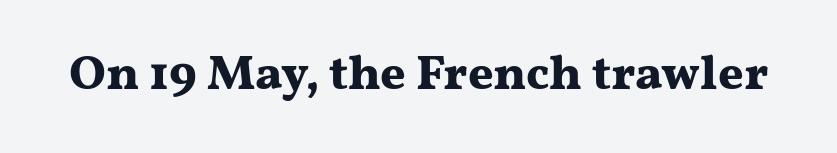
The image shows 49 px bold, wide serif type, upright; set normal letter spacing, not underlined; medium stroke contrast and a medium x-height.
